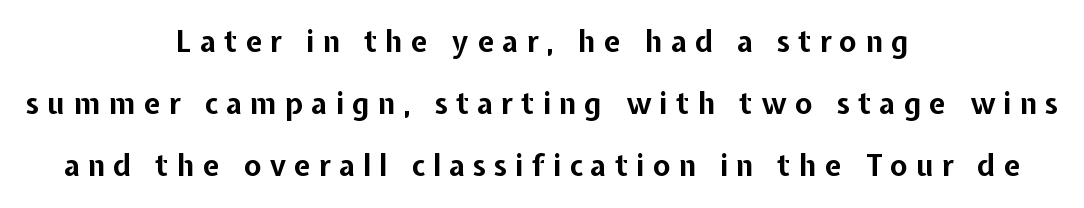
The image shows 29 px bold sans-serif type, upright; set centered, loose line spacing (2.14x), unusually wide letter spacing (+0.29 em), not underlined; low stroke contrast and a medium x-height.
